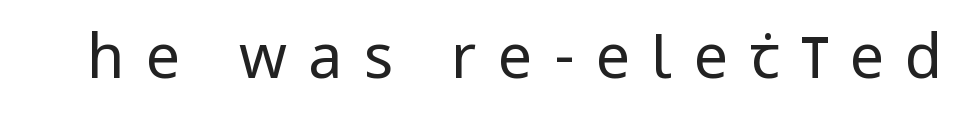
Q: Is the text bold? A: No.
Q: Is the text italic (slanted)? A: No, it is upright.
Q: Is the typeface a serif or a sans-serif typeface? A: Sans-serif.
Q: Is the text underlined? A: No.
Q: Is the spacing between letters normal or unusually wide? A: Unusually wide.
Q: Width (condensed, normal, or wide)? A: Condensed.
Q: Stroke contrast? A: Low.
Q: x-height? A: Large.
Q: Monospaced? A: No.
